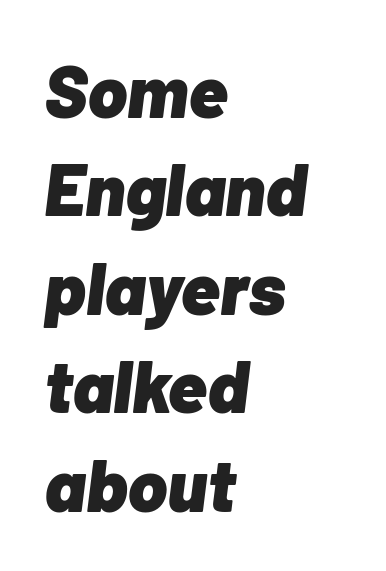
The image shows 74 px heavy type, italic (leaning right); set left-aligned, normal line spacing (1.33x), normal letter spacing, not underlined; low stroke contrast and a medium x-height.
